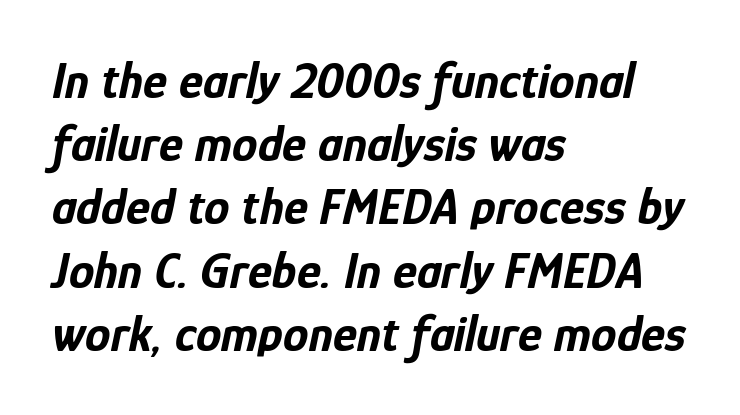
{"italic": "yes", "lean": "right", "slant_degrees": 12, "bold": "yes", "weight": "bold", "width": "condensed", "stroke_contrast": "low", "x_height": "medium", "monospaced": "no", "underline": "no", "align": "left", "line_spacing_ratio": 1.24, "letter_spacing": "normal", "letter_spacing_em": 0.0, "glyph_px": 51}
